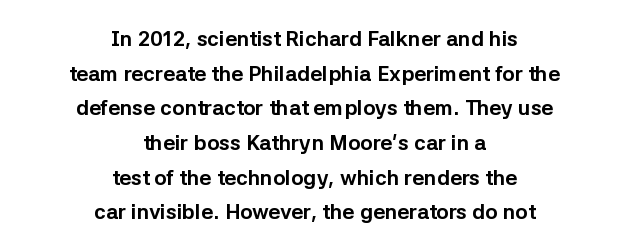
Inter-character spacing is left at the font's built-in metrics. Set as a true bold cut, around the 700 mark. The rag falls on both sides of this text block equally. Honestly, the row spacing looks completely unremarkable. Characters remain perfectly vertical along every line.
